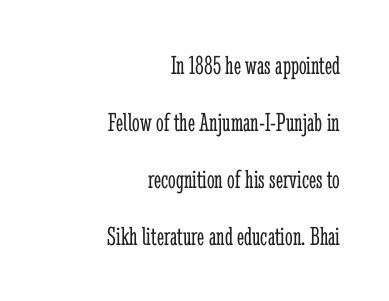
The image shows 27 px text type, upright; set right-aligned, loose line spacing (2.11x), normal letter spacing, not underlined.
